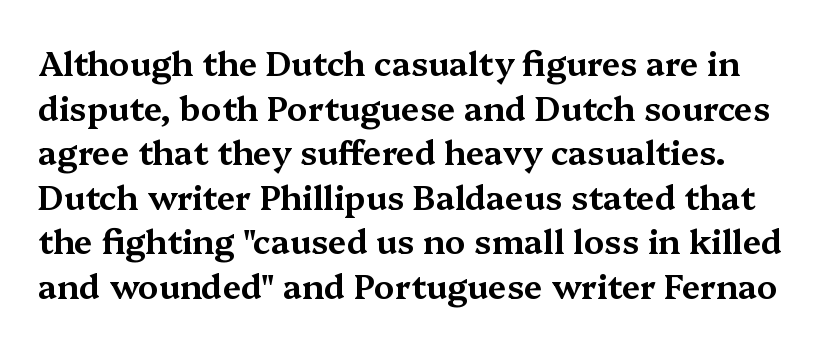
{"serif": "yes", "italic": "no", "width": "wide", "stroke_contrast": "medium", "x_height": "medium", "monospaced": "no", "underline": "no", "line_spacing": "normal", "line_spacing_ratio": 1.35, "letter_spacing": "normal", "letter_spacing_em": 0.0, "glyph_px": 33}
